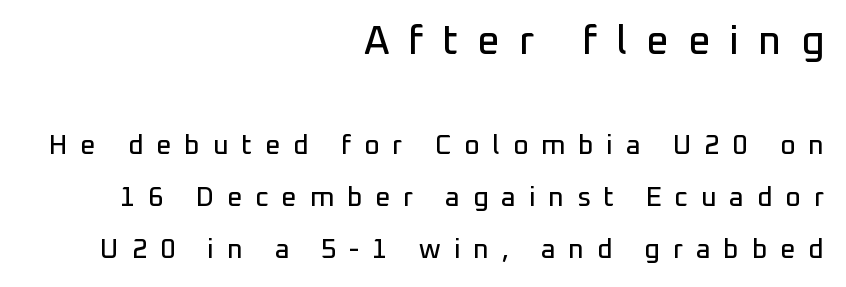
Q: Is the text italic (slanted)? A: No, it is upright.
Q: Is the typeface a serif or a sans-serif typeface? A: Sans-serif.
Q: Is the text underlined? A: No.
Q: How is the paragraph aligned? A: Right-aligned.
Q: Is the spacing between letters normal or unusually wide? A: Unusually wide.
Q: Is the spacing between lines tight, normal or loose? A: Loose.
Q: Which block of text is set in a larger size, the first (top) or the second (bottom)? A: The first (top) one.
Q: Width (condensed, normal, or wide)? A: Normal.
Q: Stroke contrast? A: Low.
Q: x-height? A: Medium.
Q: Monospaced? A: No.
